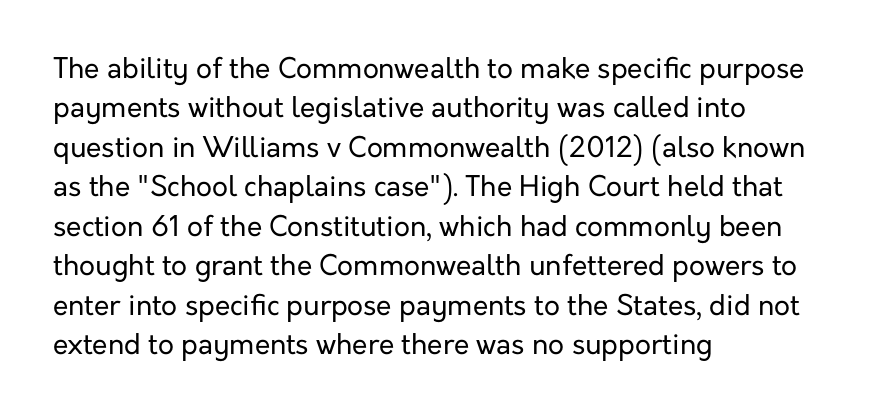
Q: Is the text bold? A: No.
Q: Is the text italic (slanted)? A: No, it is upright.
Q: Is the typeface a serif or a sans-serif typeface? A: Sans-serif.
Q: Is the text underlined? A: No.
Q: How is the paragraph aligned? A: Left-aligned.
Q: Is the spacing between letters normal or unusually wide? A: Normal.
Q: Is the spacing between lines tight, normal or loose? A: Normal.
Q: Width (condensed, normal, or wide)? A: Normal.
Q: Stroke contrast? A: Low.
Q: x-height? A: Medium.
Q: Monospaced? A: No.
